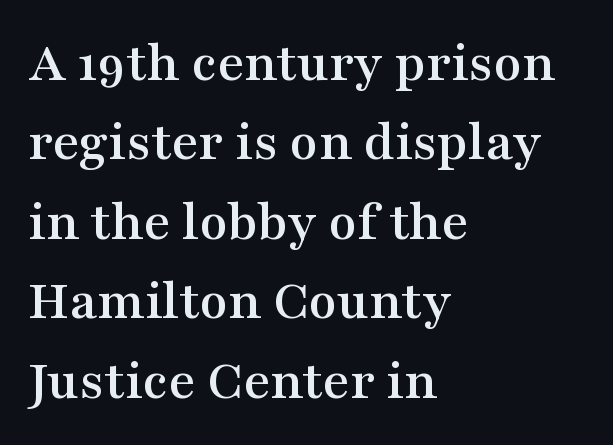
The image shows 58 px wide serif type, upright; set left-aligned, normal line spacing (1.37x), normal letter spacing, not underlined; medium stroke contrast and a medium x-height.
